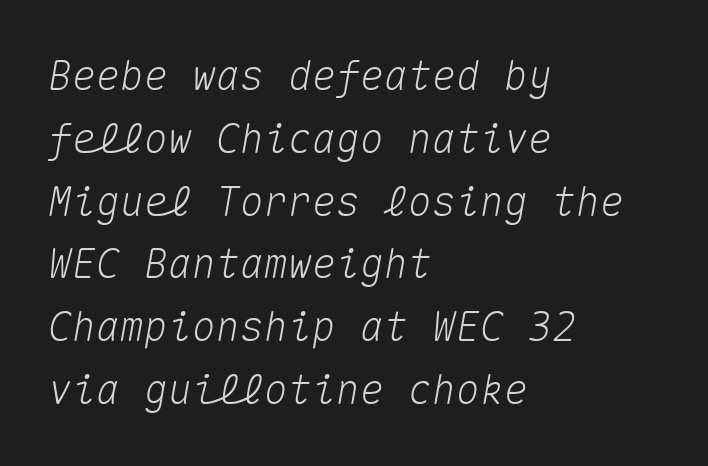
The image shows 40 px text type, italic (leaning right), monospaced; set left-aligned, normal line spacing (1.57x), normal letter spacing, not underlined; medium stroke contrast and a medium x-height.
